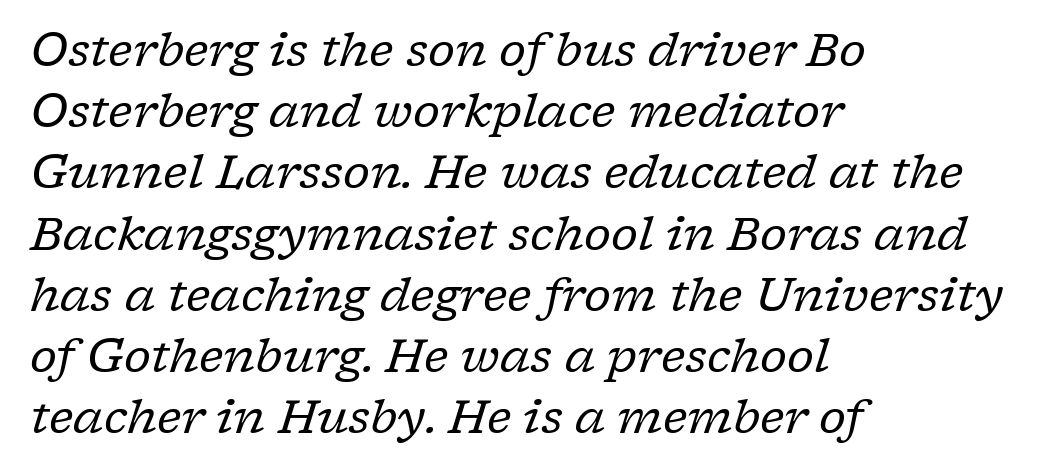
A clean baseline with only descenders dipping below it. The lettering tilts uniformly, giving the passage an italic look. Notice how the passage keeps a crisp vertical edge on the left only. No extra ink here — the face is not bold. Compared with typical paragraphs, the rows here are spaced about the same. The text was rendered using a seriffed face with decorative stroke endings.
